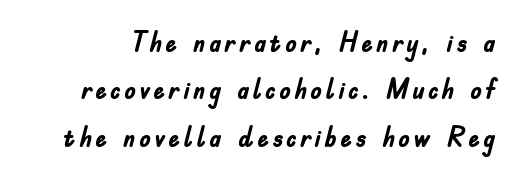
Regarding serifs, this sample does without them. Each letter keeps its own natural width here, so spacing adapts to shape. The characters look thick and weighty, a clear bold. These lines sit exactly where default settings would place them. The foot of each line stays bare and open.
